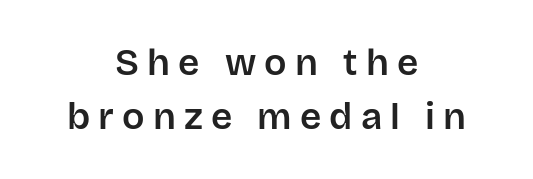
{"serif": "no", "italic": "no", "width": "normal", "stroke_contrast": "low", "x_height": "large", "monospaced": "no", "underline": "no", "align": "center", "line_spacing": "normal", "line_spacing_ratio": 1.45, "letter_spacing": "wide", "letter_spacing_em": 0.22, "glyph_px": 37}
